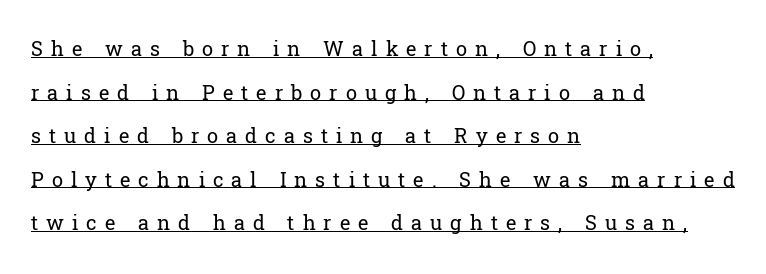
The string is rendered with underlining switched on. These glyphs show unthickened strokes, regular width or finer. Designer's note — italics off, roman on. The passage is arranged the way most books set body copy — flush left. Rows of type keep a wide berth in the vertical direction. Compared with typical body copy, the letter spacing here is much looser.
